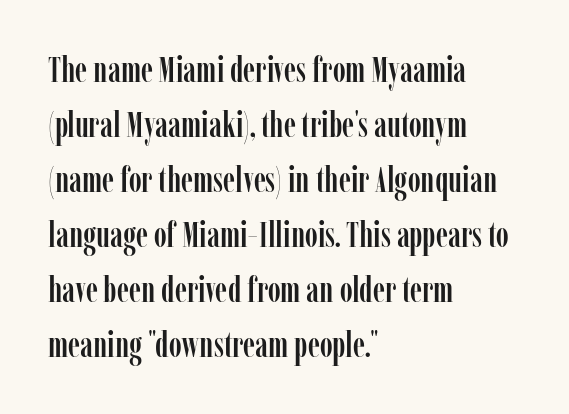
The image shows 35 px condensed serif type, upright; set left-aligned, normal line spacing (1.57x), normal letter spacing, not underlined; low stroke contrast and a medium x-height.
